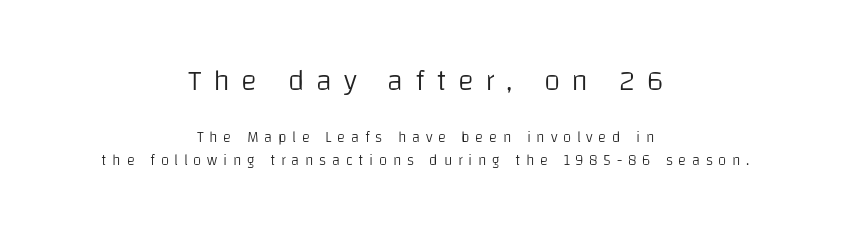
The image shows 30 px light sans-serif type, upright; set centered, normal line spacing (1.53x), unusually wide letter spacing (+0.38 em), not underlined; the first (top) block is 2.0x larger; low stroke contrast and a large x-height.
